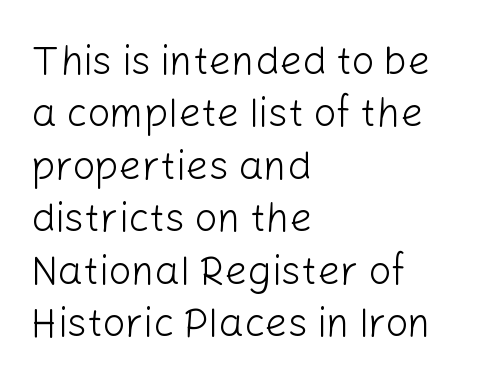
Is the block centered? No — it sits flush against the left margin. Varying glyph widths throughout — classic text-font behaviour. Counters stay open thanks to moderate or lighter strokes. Regular leading. No extra tracking has been applied to these lines.
